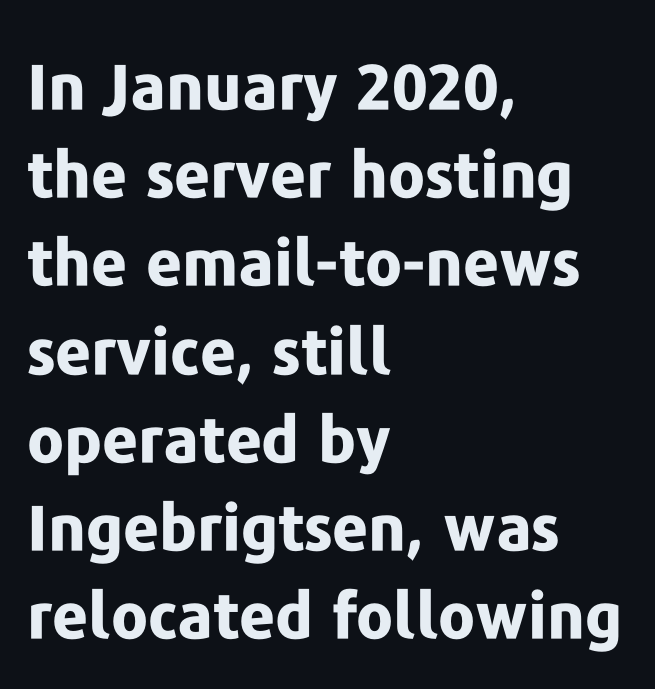
Ordinary non-slanted type is in use. Successive baselines arrive at the customary interval. This sample uses plain, unmodified letter spacing. Weight check: bold — yes, fully. This sample has the flowing, uneven cadence of proportional lettering.
